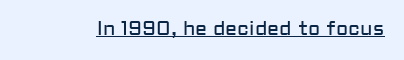
The image shows 20 px text type, upright; set normal letter spacing, underlined.
